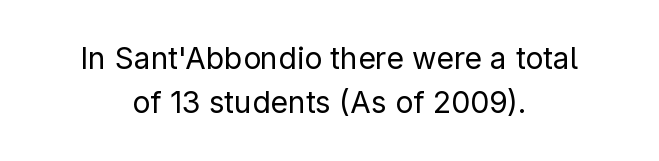
The image shows 30 px regular-weight sans-serif type, upright; set centered, normal line spacing (1.47x), normal letter spacing, not underlined; low stroke contrast and a medium x-height.
